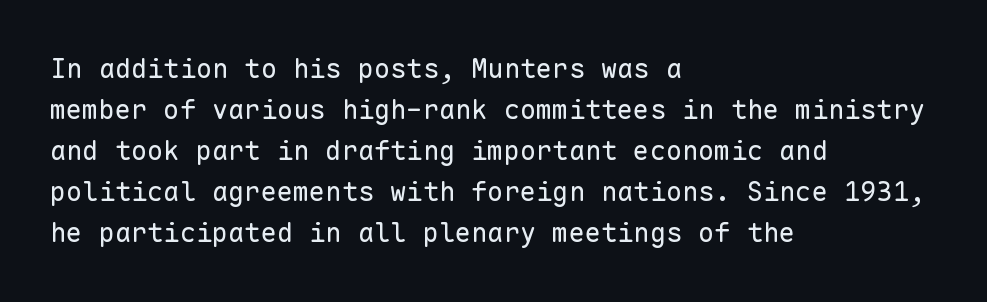
Q: Is the text bold? A: No.
Q: Is the text italic (slanted)? A: No, it is upright.
Q: Is the text underlined? A: No.
Q: How is the paragraph aligned? A: Left-aligned.
Q: Is the spacing between letters normal or unusually wide? A: Normal.
Q: Is the spacing between lines tight, normal or loose? A: Normal.
